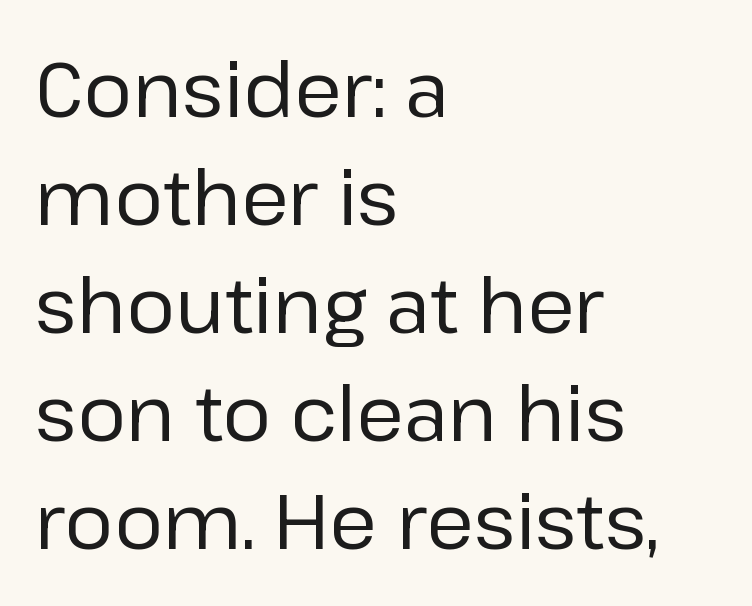
Q: Is the text bold? A: No.
Q: Is the text italic (slanted)? A: No, it is upright.
Q: Is the typeface a serif or a sans-serif typeface? A: Sans-serif.
Q: Is the text underlined? A: No.
Q: How is the paragraph aligned? A: Left-aligned.
Q: Is the spacing between letters normal or unusually wide? A: Normal.
Q: Is the spacing between lines tight, normal or loose? A: Normal.
Q: Width (condensed, normal, or wide)? A: Normal.
Q: Stroke contrast? A: Low.
Q: x-height? A: Medium.
Q: Monospaced? A: No.
